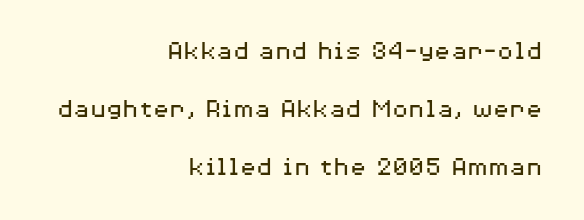
The image shows 27 px text type, upright; set right-aligned, loose line spacing (2.14x), normal letter spacing, not underlined.
